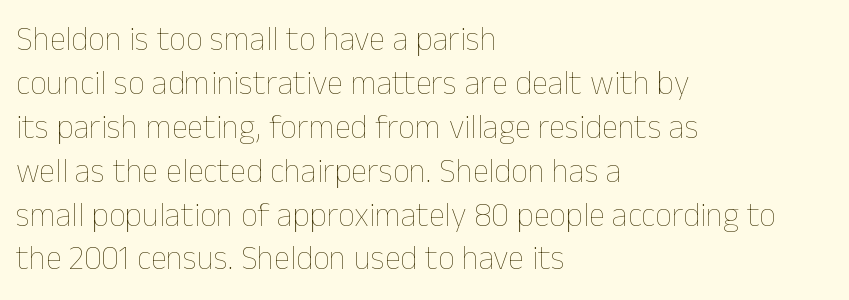
Caption: face not bold, strokes unweighted. Think of a printed novel: that variable character pitch is what you see here. The gap between lines stays unmarked. Casual observation: everything's shoved over to the left. The designer left line spacing at the default. Does the lettering tilt? It doesn't — this is upright.
